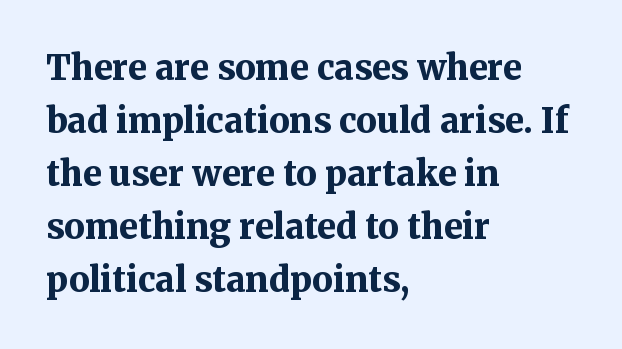
In terms of letterspacing, this is plain default setting. Upright lettering throughout. Caption: multi-line text, flush left, ragged right. Whoever set this chose a conventional vertical rhythm. The passage shown is typed in a proportional face where columns would drift.
